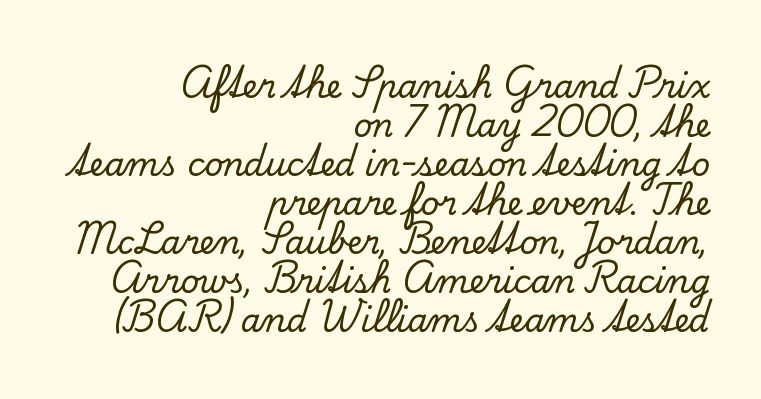
A typesetter would call this proportional, since set widths differ per character. The words here are not underlined. Honestly, the letter spacing is just normal — you wouldn't notice it. This sample uses a serif face.
